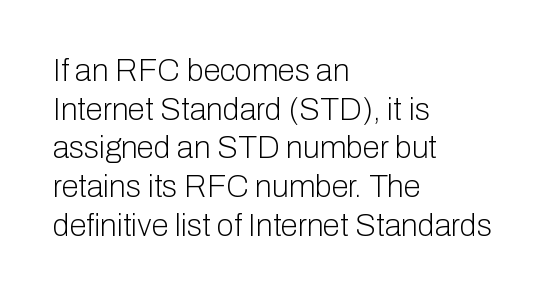
Has an underline been added? It has not. Stem width sits at or under what a default text font uses. Compared with a centered layout, this one pins lines to the left instead. Line spacing here is normal. Honestly, the letter spacing is just normal — you wouldn't notice it. These lines are rendered in a variable-pitch font.
